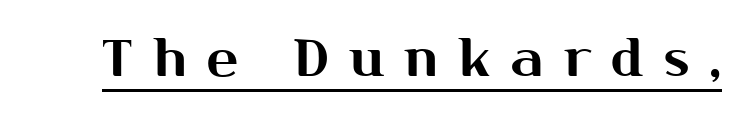
The image shows 52 px sans-serif type, upright; set unusually wide letter spacing (+0.39 em), underlined; medium stroke contrast and a medium x-height.
